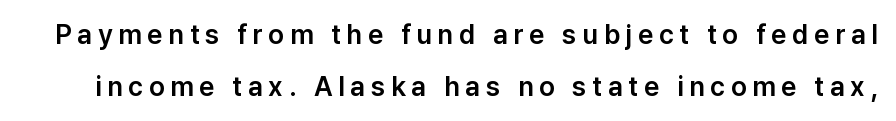
{"italic": "no", "underline": "no", "line_spacing": "loose", "line_spacing_ratio": 1.91, "letter_spacing": "wide", "letter_spacing_em": 0.21, "glyph_px": 27}
